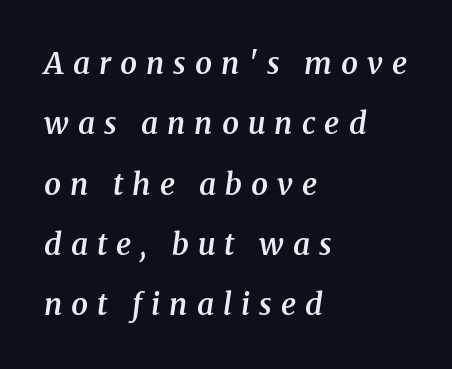
{"serif": "yes", "italic": "yes", "lean": "right", "slant_degrees": 8, "bold": "semi", "weight": "semibold", "width": "normal", "stroke_contrast": "medium", "x_height": "medium", "monospaced": "no", "underline": "no", "align": "left", "line_spacing": "loose", "line_spacing_ratio": 2.01, "letter_spacing": "wide", "letter_spacing_em": 0.3, "glyph_px": 30}
